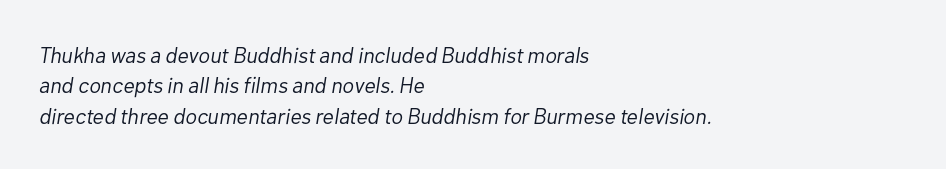
No chunkiness to these letters — they're not bold. Notice how the passage keeps a crisp vertical edge on the left only. Does the lettering tilt? It does — this is italic. Students, observe: this is what conventionally led text looks like. Here the glyphs are tracked normally, forming tight word shapes.
